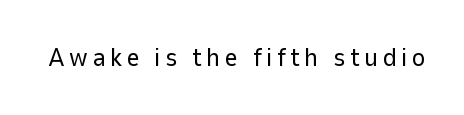
The image shows 26 px text type, upright; set not underlined.
